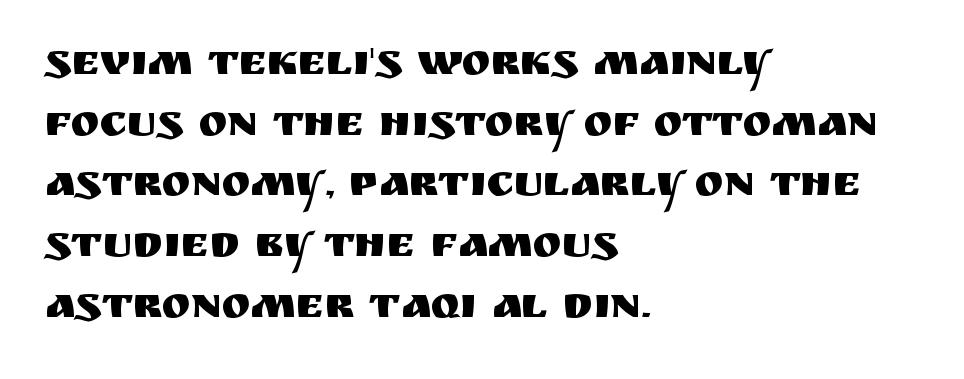
Q: Is the text italic (slanted)? A: No, it is upright.
Q: Is the typeface a serif or a sans-serif typeface? A: Sans-serif.
Q: Is the text underlined? A: No.
Q: How is the paragraph aligned? A: Left-aligned.
Q: Is the spacing between letters normal or unusually wide? A: Normal.
Q: Is the spacing between lines tight, normal or loose? A: Normal.
Q: Width (condensed, normal, or wide)? A: Normal.
Q: Stroke contrast? A: Medium.
Q: x-height? A: Large.
Q: Monospaced? A: No.
